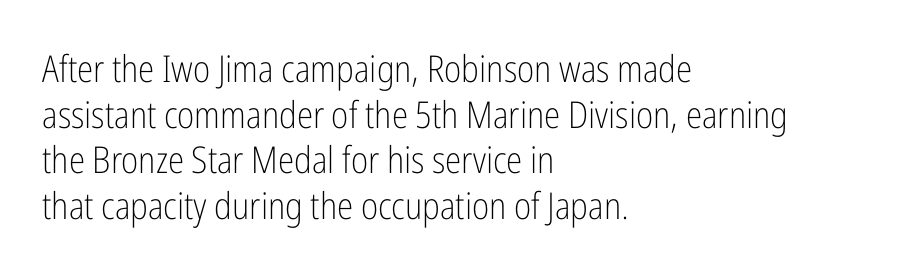
Tall strokes in this sample are plumb rather than angled. Plain, unruled lines of type. Characters follow at the spacing the type designer built in. This sample has the flowing, uneven cadence of proportional lettering. Note: no serifs on the glyphs. Is this a heavy cut? Hardly; it is regular or lighter.
